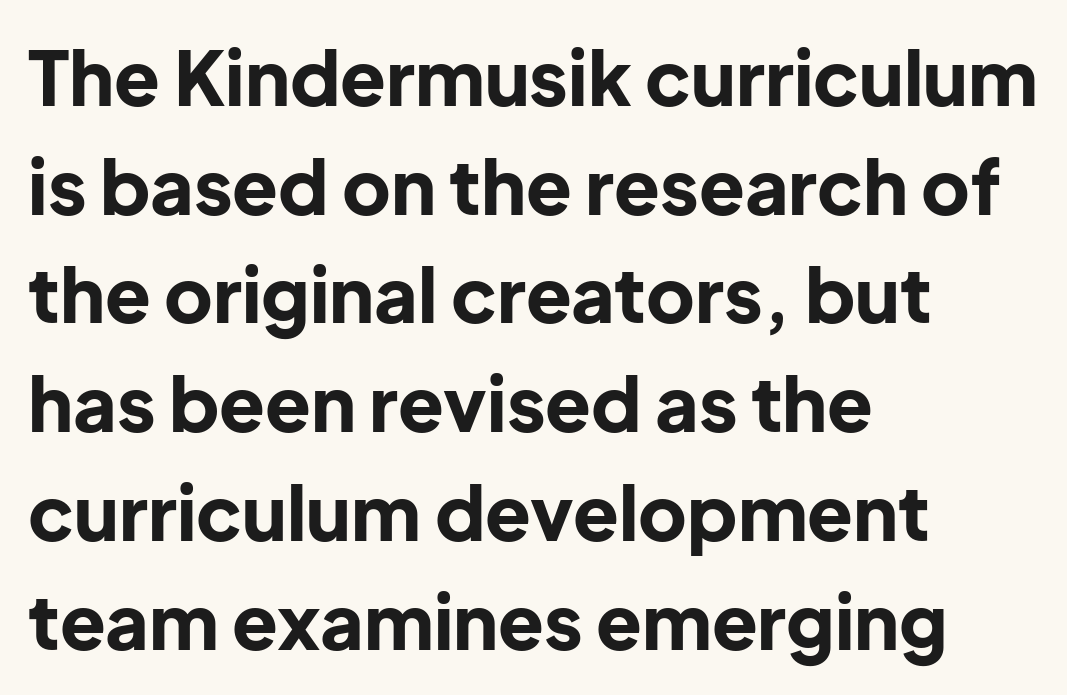
The image shows 75 px bold sans-serif type, upright; set left-aligned, normal line spacing (1.45x), normal letter spacing, not underlined; low stroke contrast and a medium x-height.
